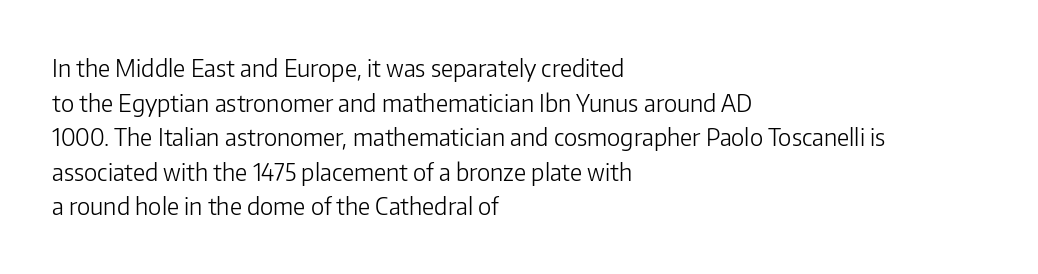
Regarding leading, the lines here are spaced in the standard way. The letters look calm and open, with moderate or lighter stems. Layout note: lines flush left. The rendering keeps characters at their native spacing. The lettering stays uniformly vertical, giving the passage a roman look. Underline: absent.
